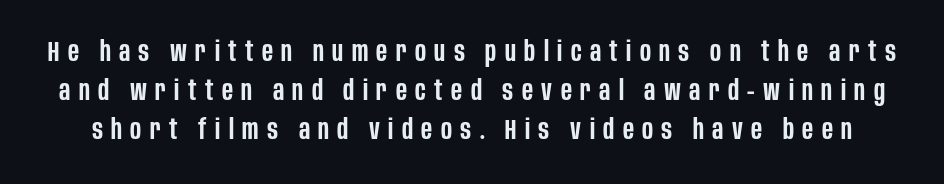
The letters carry no serifs — their stems end cleanly without finishing strokes. These lines are rendered in a variable-pitch font. Semibold letterforms, between regular and bold. Does extra space separate the letters? Yes, quite a lot of it.
